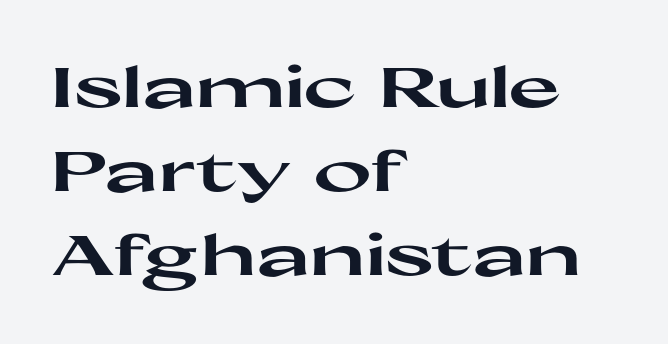
Q: Is the text bold? A: Yes.
Q: Is the text italic (slanted)? A: No, it is upright.
Q: Is the typeface a serif or a sans-serif typeface? A: Sans-serif.
Q: Is the text underlined? A: No.
Q: How is the paragraph aligned? A: Left-aligned.
Q: Is the spacing between letters normal or unusually wide? A: Normal.
Q: Is the spacing between lines tight, normal or loose? A: Normal.
Q: Width (condensed, normal, or wide)? A: Wide.
Q: Stroke contrast? A: High.
Q: x-height? A: Medium.
Q: Monospaced? A: No.
